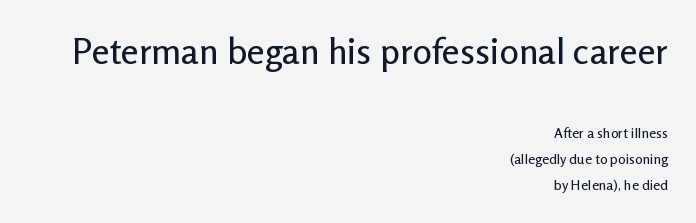
Q: Is the text italic (slanted)? A: No, it is upright.
Q: Is the typeface a serif or a sans-serif typeface? A: Sans-serif.
Q: Is the text underlined? A: No.
Q: How is the paragraph aligned? A: Right-aligned.
Q: Is the spacing between letters normal or unusually wide? A: Normal.
Q: Which block of text is set in a larger size, the first (top) or the second (bottom)? A: The first (top) one.
Q: Width (condensed, normal, or wide)? A: Normal.
Q: Stroke contrast? A: Low.
Q: x-height? A: Medium.
Q: Monospaced? A: No.
